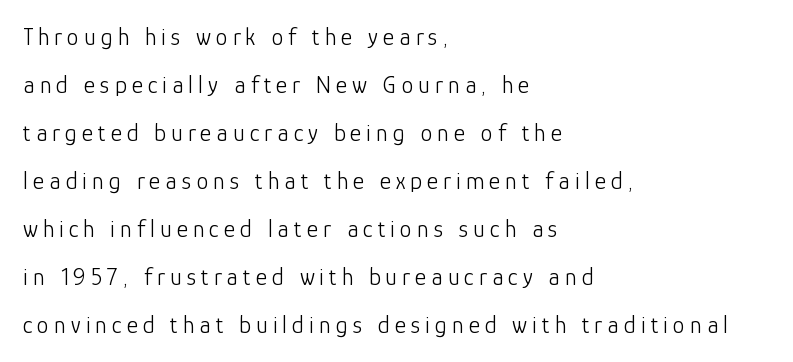
{"italic": "no", "bold": "no", "underline": "no", "align": "left", "line_spacing": "loose", "line_spacing_ratio": 2.0, "letter_spacing": "wide", "letter_spacing_em": 0.21, "glyph_px": 24}
